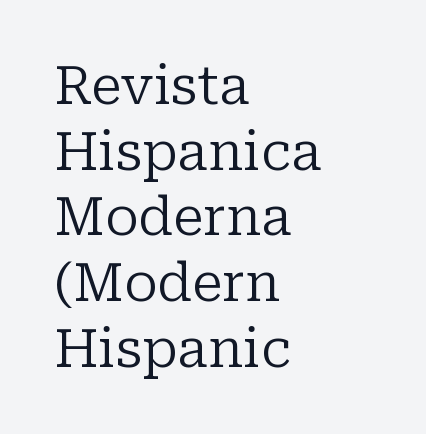
Unlike a clean sans, this face finishes its strokes with serifs. The text block is weighted toward the left margin, trailing off unevenly rightward. Character widths vary here, with narrow letters taking less room than wide ones. A roman cut, with each character standing at attention. Bold? No — there's no thickening of the strokes.
